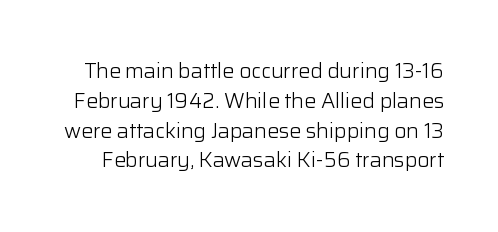
{"italic": "no", "bold": "no", "underline": "no", "line_spacing": "normal", "line_spacing_ratio": 1.42, "letter_spacing": "normal", "letter_spacing_em": 0.0, "glyph_px": 21}
